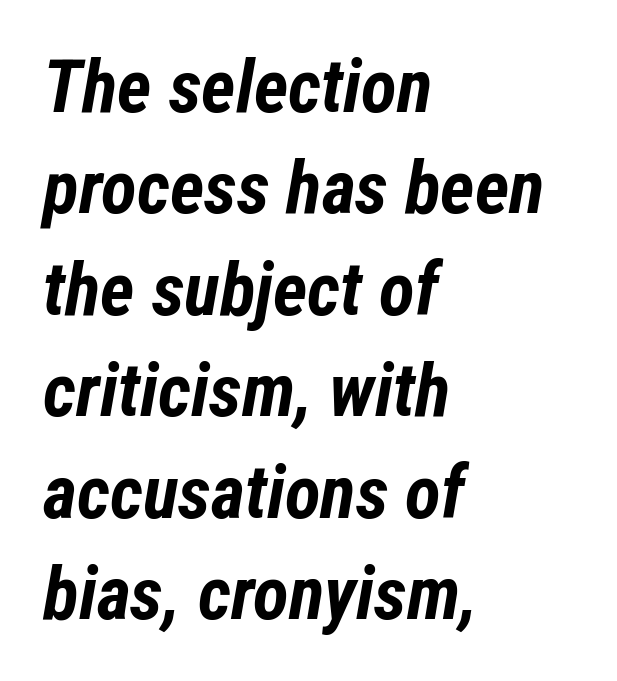
The image shows 74 px bold, condensed type, italic (leaning right); set left-aligned, normal line spacing (1.37x), normal letter spacing, not underlined; low stroke contrast and a medium x-height.
